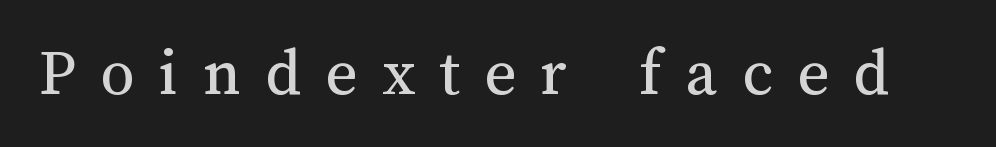
The glyphs are unaccompanied by any horizontal stroke below them. Is the type heavy? It reads as light-to-regular instead. It's the straight-up-and-down kind of type. Think of a printed novel: that variable character pitch is what you see here. The line texture is sparse and dotted thanks to wide tracking.
